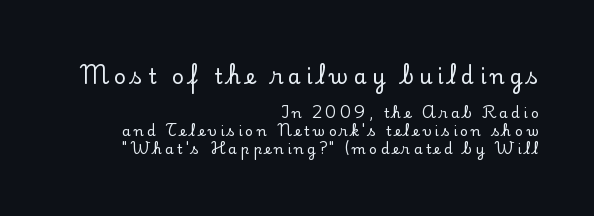
The image shows 21 px text type, upright; set right-aligned, normal line spacing (1.26x), unusually wide letter spacing (+0.23 em), not underlined; the first (top) block is 1.5x larger.
